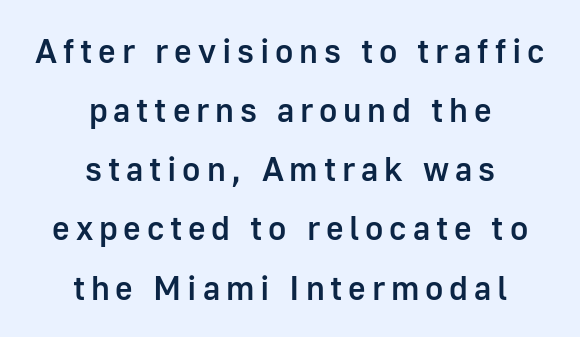
The typesetter chose a symmetrical, centered arrangement here. Bare-footed words on every line. Summary of weight: moderately heavy, a semibold. This sample has the flowing, uneven cadence of proportional lettering. The designer went with a sans here, leaving each stem footless.
